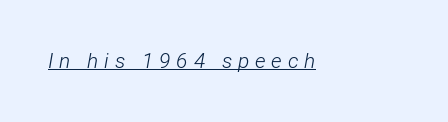
Q: Is the text bold? A: No.
Q: Is the text italic (slanted)? A: Yes, it leans right by about 12 degrees.
Q: Is the text underlined? A: Yes.
Q: Is the spacing between letters normal or unusually wide? A: Unusually wide.
